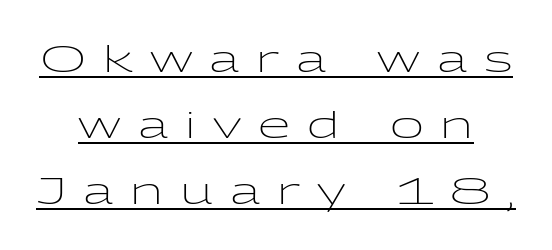
Does the type have serifs? No, each stem ends abruptly. The lettering is marked with a stroke running underneath it. You can tell it's not italic because the verticals are truly vertical. Is this a heavy cut? Hardly; it is regular or lighter. Between one letter and the next there's a generous, obvious gap. Note the varied advance widths — an 'i' is clearly narrower than an 'm'.
